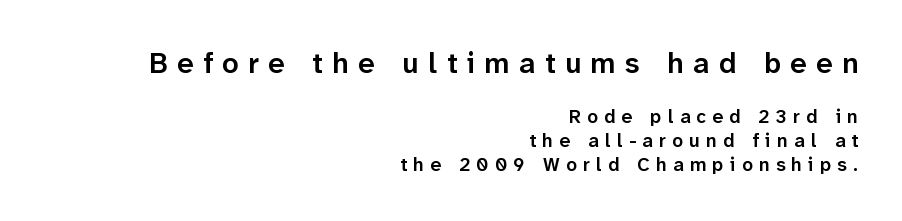
Italic? Not at all — the glyphs are vertical. Every letter is mildly thick-stroked: semibold rather than bold. The line-height multiplier appears to be the usual default. The strip under each line holds only bare page. The letterforms stand isolated, each surrounded by extra space. Caption: multi-line text, flush right, ragged left.
